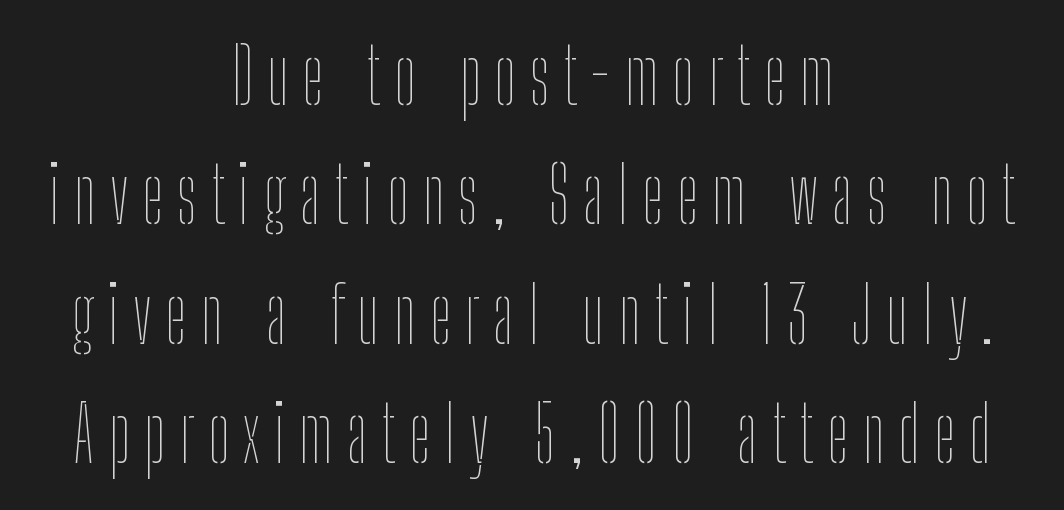
The image shows 77 px thin, condensed type, upright; set centered, normal line spacing (1.55x), not underlined; low stroke contrast and a medium x-height.
